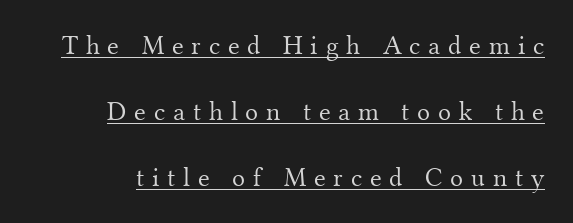
{"italic": "no", "bold": "no", "underline": "yes", "align": "right", "line_spacing": "loose", "line_spacing_ratio": 2.45, "letter_spacing": "wide", "letter_spacing_em": 0.29, "glyph_px": 27}
